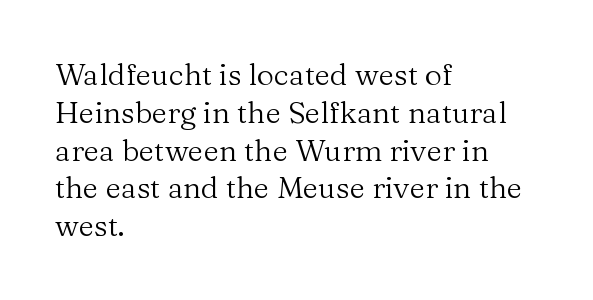
The image shows 30 px regular-weight serif type, upright; set left-aligned, normal line spacing (1.26x), normal letter spacing, not underlined; medium stroke contrast and a medium x-height.
